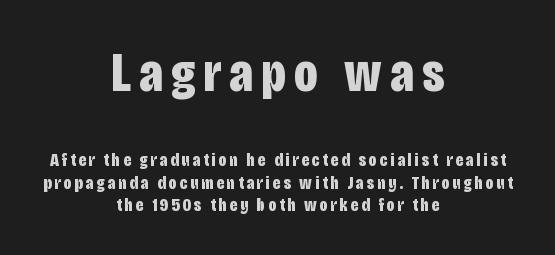
Unlike a traditional serif, this face leaves its strokes unadorned. Lines of text with bare space underneath. Italic: no, the glyphs are upright roman. The letters advance in unequal steps, a hallmark of proportional type.
